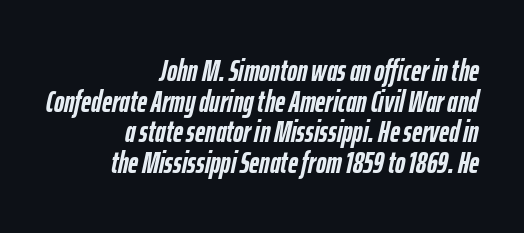
{"italic": "yes", "lean": "right", "slant_degrees": 12, "bold": "yes", "weight": "semibold", "width": "condensed", "stroke_contrast": "low", "x_height": "medium", "monospaced": "no", "underline": "no", "align": "right", "line_spacing": "tight", "line_spacing_ratio": 0.99, "letter_spacing": "normal", "letter_spacing_em": 0.0, "glyph_px": 31}
